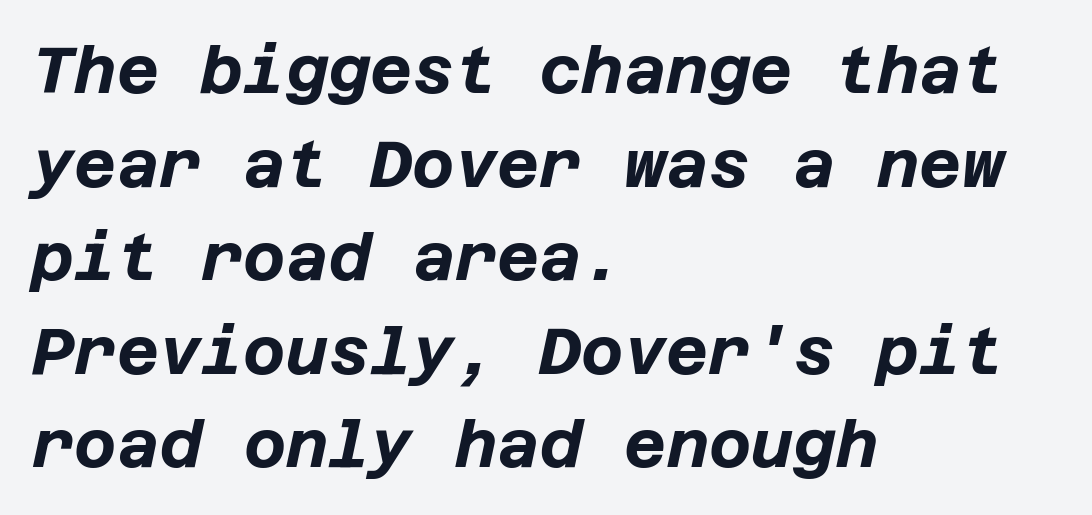
The rendering keeps characters at their native spacing. The space beneath each line is pristine and unruled. Every character sits at an angle, as italics do. Is the block centered? No — it sits flush against the left margin. Leading: standard. Typesetter's note: full bold, strokes at maximum text heaviness.
